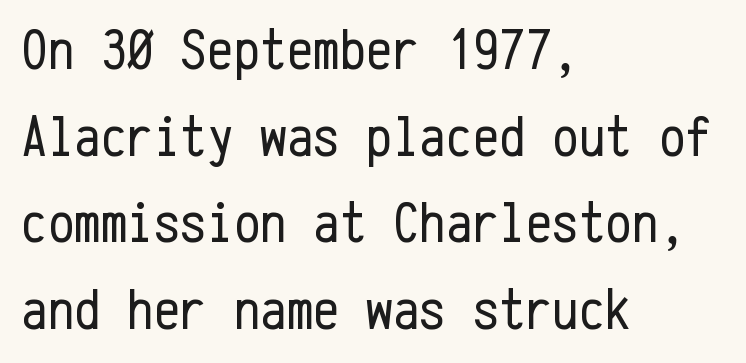
Bold? No — there's no thickening of the strokes. The text was rendered using a sans face with plain stroke endings. In terms of posture, this sample is upright. The lines are quadded left.
